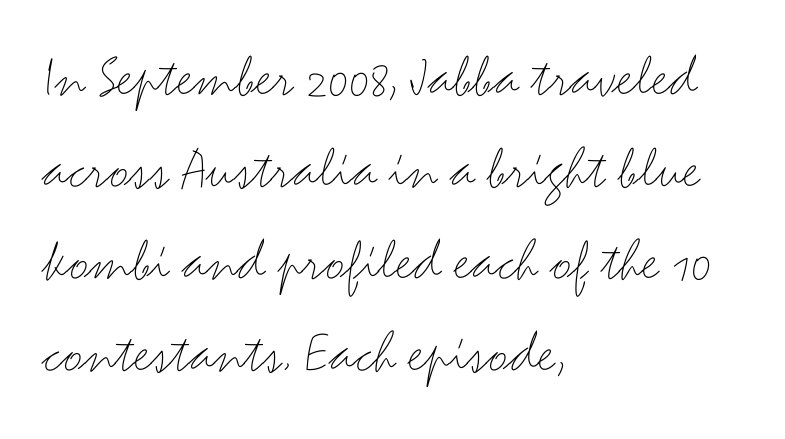
The image shows 61 px thin, wide sans-serif type; set left-aligned, normal line spacing (1.51x), normal letter spacing, not underlined; medium stroke contrast and a small x-height.
